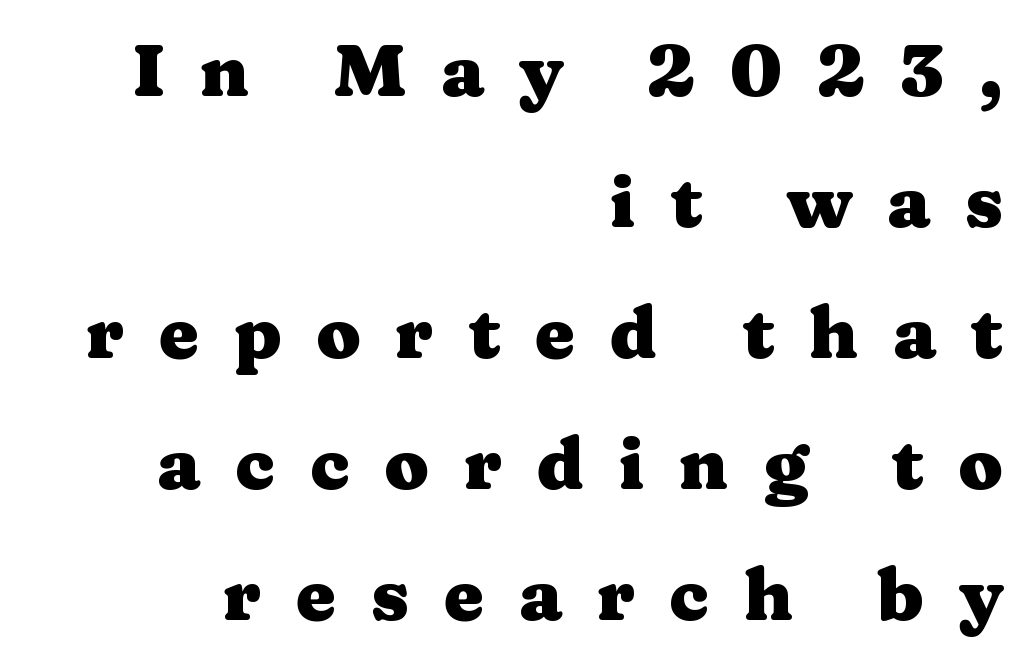
{"serif": "yes", "italic": "no", "bold": "yes", "weight": "heavy", "width": "wide", "stroke_contrast": "medium", "x_height": "medium", "monospaced": "no", "underline": "no", "align": "right", "line_spacing_ratio": 1.82, "letter_spacing": "wide", "letter_spacing_em": 0.48, "glyph_px": 72}
